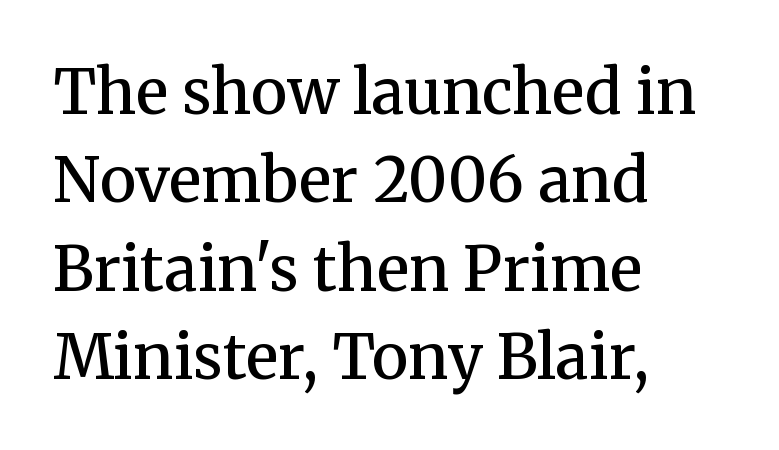
{"serif": "yes", "italic": "no", "bold": "semi", "weight": "semibold", "width": "normal", "stroke_contrast": "medium", "x_height": "medium", "monospaced": "no", "underline": "no", "align": "left", "line_spacing": "normal", "line_spacing_ratio": 1.45, "letter_spacing": "normal", "letter_spacing_em": 0.0, "glyph_px": 61}
